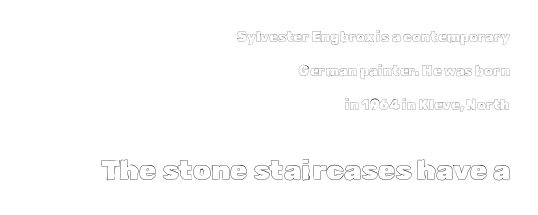
The image shows 28 px text type, upright; set right-aligned, loose line spacing (2.44x), normal letter spacing, not underlined; the second (bottom) block is 2.0x larger; a medium x-height.
